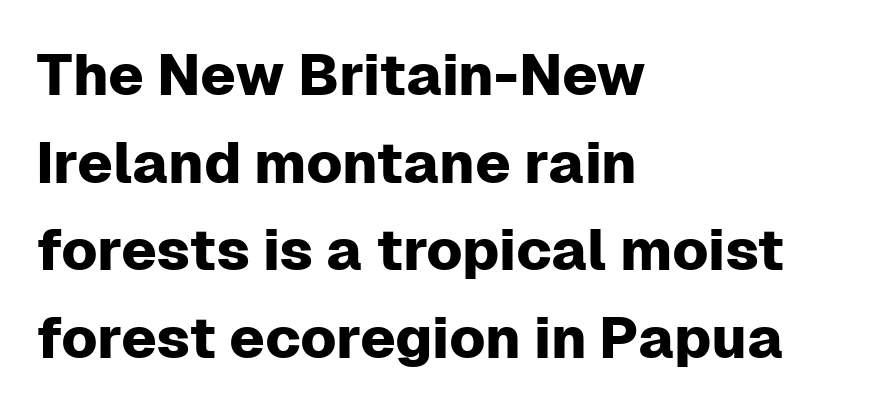
Spacing between characters is what you'd get straight out of the box. This sample keeps an unexceptional amount of space between lines. Here the designer chose a conventional face with non-uniform glyph widths. Each row of text sits above clean, open space. A roman cut, with each character standing at attention. Leftover space on each line is placed entirely after the last word.
